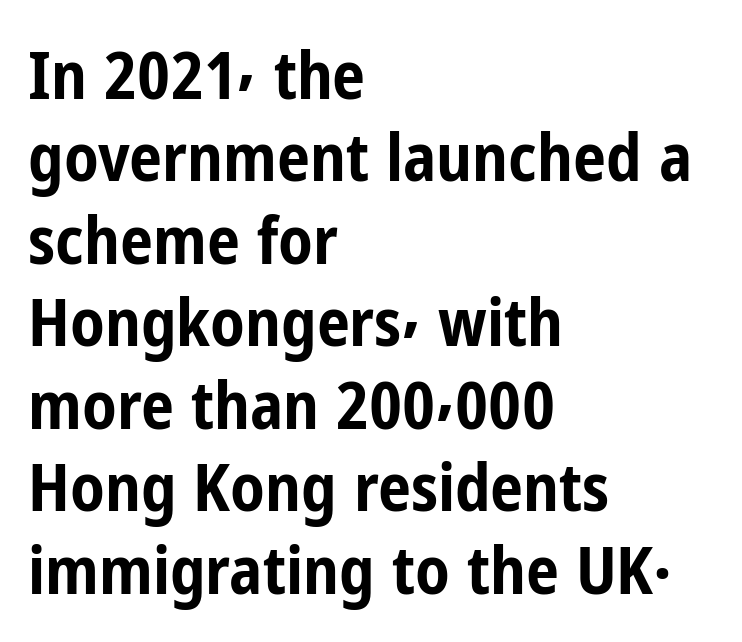
Q: Is the text bold? A: Yes.
Q: Is the text italic (slanted)? A: No, it is upright.
Q: Is the typeface a serif or a sans-serif typeface? A: Sans-serif.
Q: Is the text underlined? A: No.
Q: How is the paragraph aligned? A: Left-aligned.
Q: Is the spacing between letters normal or unusually wide? A: Normal.
Q: Is the spacing between lines tight, normal or loose? A: Normal.
Q: Width (condensed, normal, or wide)? A: Condensed.
Q: Stroke contrast? A: Low.
Q: x-height? A: Medium.
Q: Monospaced? A: No.
